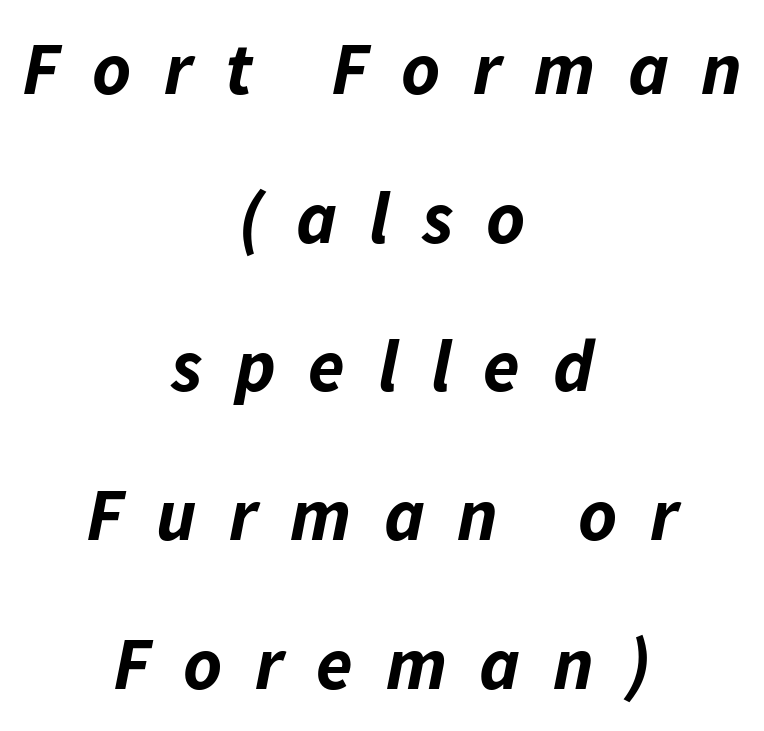
The type is letterspaced generously, with wide tracking. The lines in this sample share a center point and differ in where they start and stop. Character widths vary here, with narrow letters taking less room than wide ones. Strokes here are thick enough to call this a true bold. The area under the type is left untouched.
